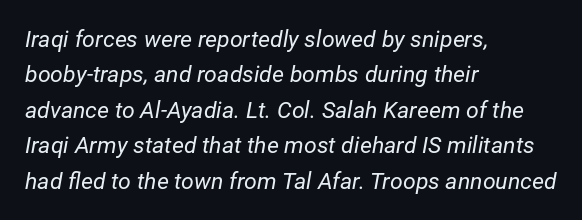
Q: Is the text bold? A: No.
Q: Is the text italic (slanted)? A: Yes, it leans right by about 12 degrees.
Q: Is the text underlined? A: No.
Q: How is the paragraph aligned? A: Left-aligned.
Q: Is the spacing between letters normal or unusually wide? A: Normal.
Q: Is the spacing between lines tight, normal or loose? A: Normal.
